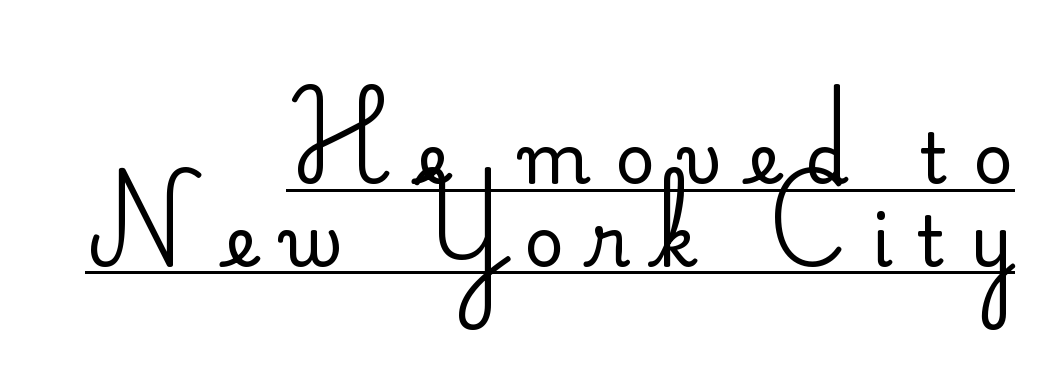
Q: Is the text bold? A: No.
Q: Is the text italic (slanted)? A: No, it is upright.
Q: Is the typeface a serif or a sans-serif typeface? A: Sans-serif.
Q: Is the text underlined? A: Yes.
Q: How is the paragraph aligned? A: Right-aligned.
Q: Is the spacing between letters normal or unusually wide? A: Unusually wide.
Q: Width (condensed, normal, or wide)? A: Normal.
Q: Stroke contrast? A: Low.
Q: x-height? A: Small.
Q: Monospaced? A: No.
